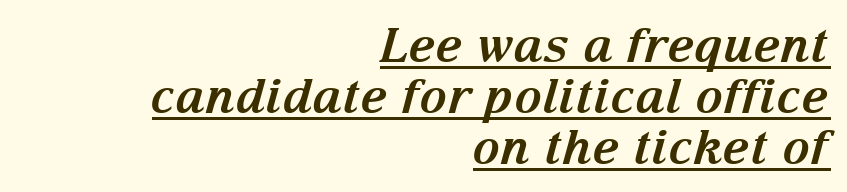
{"serif": "yes", "italic": "yes", "lean": "right", "slant_degrees": 15, "bold": "yes", "weight": "bold", "width": "normal", "stroke_contrast": "medium", "x_height": "medium", "monospaced": "no", "underline": "yes", "align": "right", "line_spacing": "tight", "line_spacing_ratio": 1.06, "letter_spacing": "normal", "letter_spacing_em": 0.0, "glyph_px": 48}
